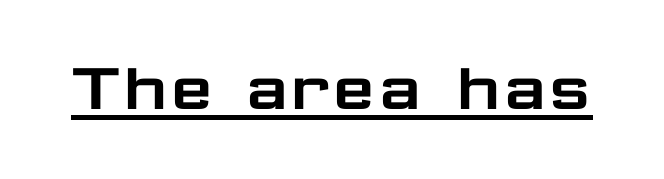
The typesetter has applied underlining to the passage shown. These lines were composed using upright roman letters. Looks like regular typesetting: each glyph gets only the width it needs. The letterforms sit shoulder to shoulder at normal distance. Does the type have serifs? No, each stem ends abruptly.
